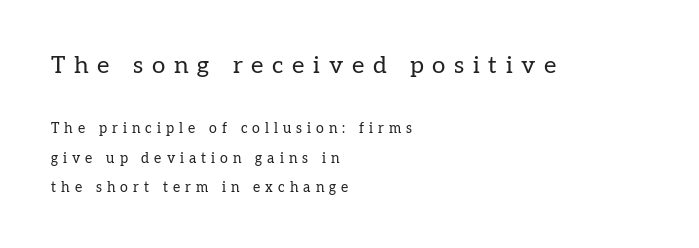
{"italic": "no", "bold": "no", "underline": "no", "align": "left", "line_spacing": "loose", "line_spacing_ratio": 2.09, "letter_spacing": "wide", "letter_spacing_em": 0.36, "larger_block": "first", "size_ratio": 1.71, "glyph_px": 24}
